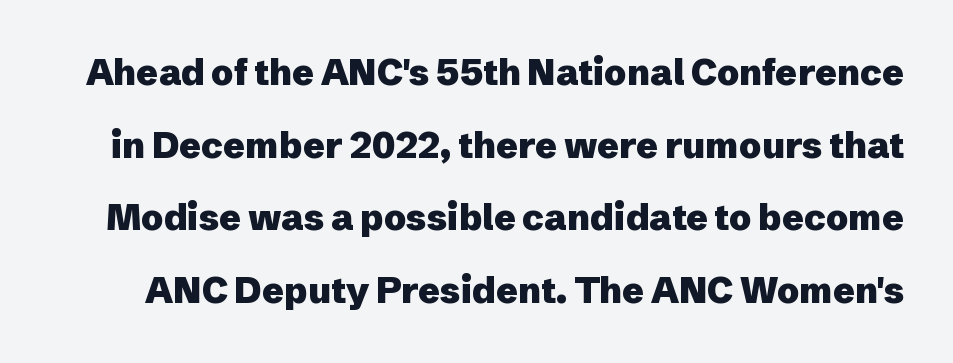
Q: Is the text bold? A: Yes.
Q: Is the text italic (slanted)? A: No, it is upright.
Q: Is the typeface a serif or a sans-serif typeface? A: Sans-serif.
Q: Is the text underlined? A: No.
Q: Is the spacing between letters normal or unusually wide? A: Normal.
Q: Is the spacing between lines tight, normal or loose? A: Loose.
Q: Width (condensed, normal, or wide)? A: Normal.
Q: Stroke contrast? A: Low.
Q: x-height? A: Medium.
Q: Monospaced? A: No.
